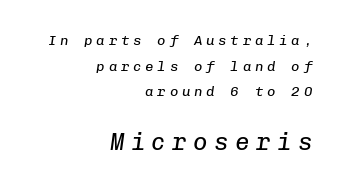
The image shows 24 px text type, italic (leaning right); set right-aligned, line spacing 1.83x, unusually wide letter spacing (+0.27 em), not underlined; the second (bottom) block is 1.71x larger.
